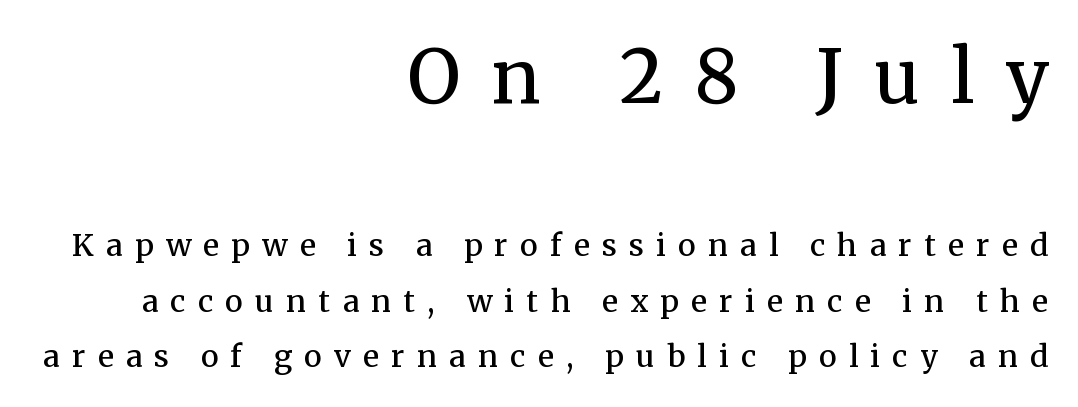
The image shows 74 px semibold serif type, upright; set right-aligned, line spacing 1.85x, unusually wide letter spacing (+0.41 em), not underlined; the first (top) block is 2.47x larger; medium stroke contrast and a medium x-height.
